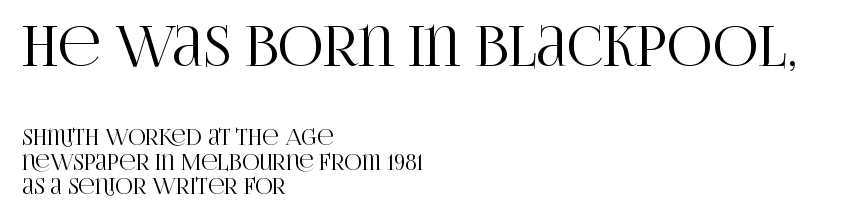
Honestly, there is no underline to notice here at all. These lines are set flush left with a ragged right edge. The type sits square on the baseline with zero lean. The passage shown is typeset with a serif family. The passage shown stacks its lines with hardly any gap.
